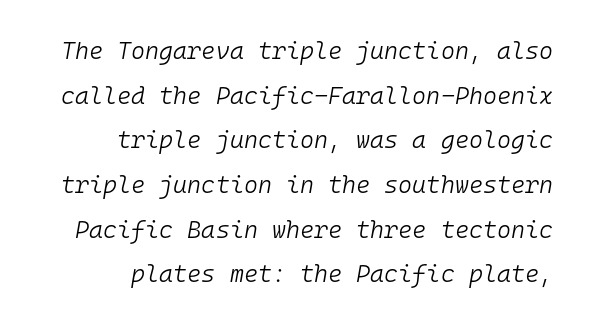
The image shows 24 px text type, italic (leaning right); set right-aligned, line spacing 1.86x, normal letter spacing, not underlined.
